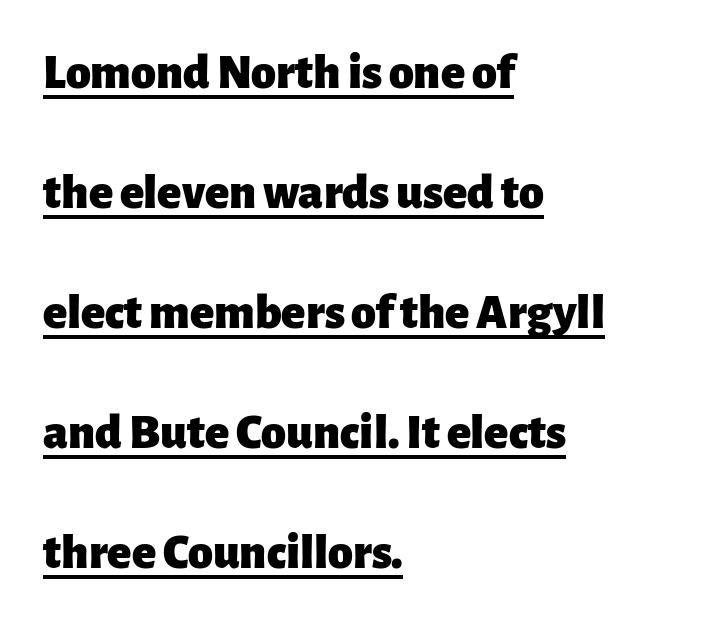
The image shows 50 px heavy sans-serif type, upright; set left-aligned, loose line spacing (2.4x), normal letter spacing, underlined; low stroke contrast and a medium x-height.
